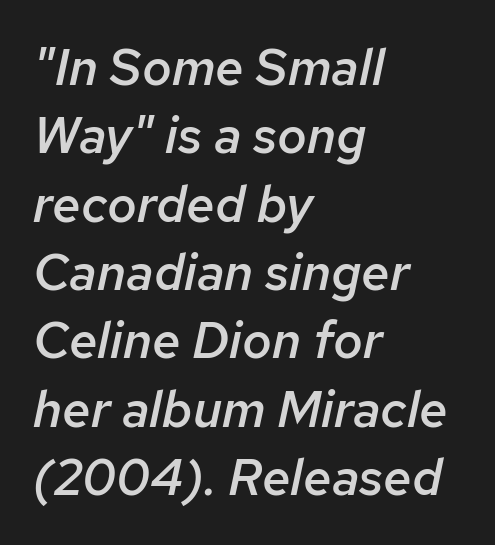
Q: Is the text bold? A: Semi-bold.
Q: Is the text italic (slanted)? A: Yes, it leans right by about 12 degrees.
Q: Is the text underlined? A: No.
Q: How is the paragraph aligned? A: Left-aligned.
Q: Is the spacing between letters normal or unusually wide? A: Normal.
Q: Is the spacing between lines tight, normal or loose? A: Normal.
Q: Width (condensed, normal, or wide)? A: Normal.
Q: Stroke contrast? A: Low.
Q: x-height? A: Medium.
Q: Monospaced? A: No.
